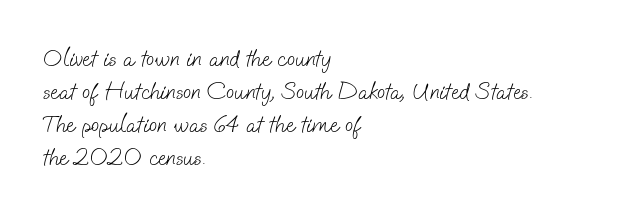
Bold? No — there's no thickening of the strokes. All the whitespace from short lines collects on the right. The rendering keeps characters at their native spacing. Summary of vertical rhythm: regular, with standard interline spacing. Anything drawn beneath the words? Only blank space.
